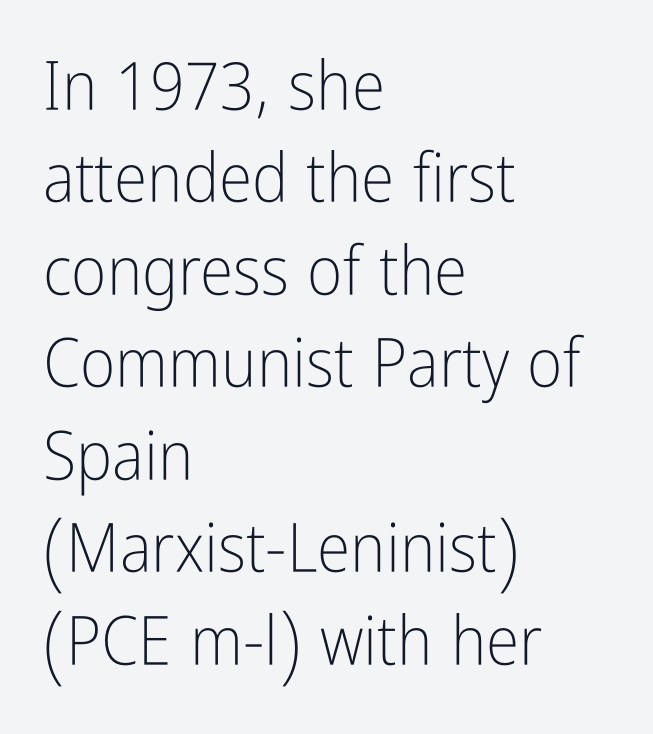
{"serif": "no", "italic": "no", "bold": "no", "weight": "light", "width": "condensed", "stroke_contrast": "low", "x_height": "medium", "monospaced": "no", "underline": "no", "align": "left", "line_spacing": "normal", "line_spacing_ratio": 1.36, "letter_spacing": "normal", "letter_spacing_em": 0.0, "glyph_px": 68}
